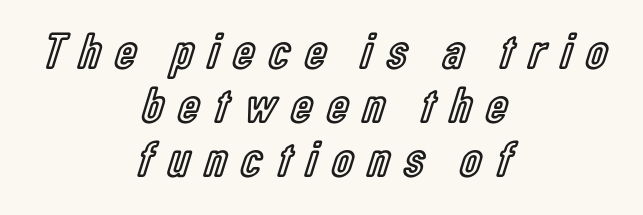
The image shows 51 px condensed type; set centered, tight line spacing (1.06x), unusually wide letter spacing (+0.3 em), not underlined; a medium x-height.
